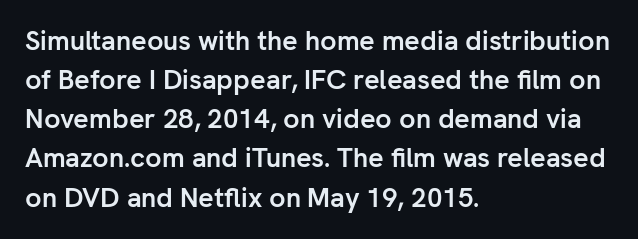
{"italic": "no", "bold": "yes", "underline": "no", "align": "left", "line_spacing": "normal", "line_spacing_ratio": 1.45, "letter_spacing": "normal", "letter_spacing_em": 0.0, "glyph_px": 27}
